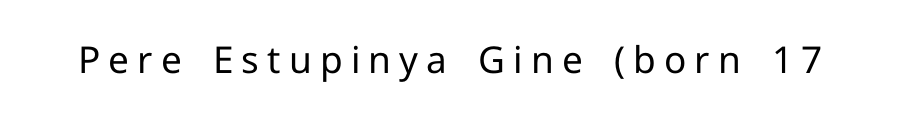
Q: Is the text bold? A: No.
Q: Is the text italic (slanted)? A: No, it is upright.
Q: Is the typeface a serif or a sans-serif typeface? A: Sans-serif.
Q: Is the text underlined? A: No.
Q: Is the spacing between letters normal or unusually wide? A: Unusually wide.
Q: Width (condensed, normal, or wide)? A: Normal.
Q: Stroke contrast? A: Low.
Q: x-height? A: Medium.
Q: Monospaced? A: No.
